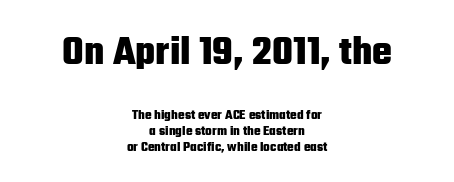
These lines are rendered in a variable-pitch font. The letters stand straight up with perfectly vertical stems. Reading top to bottom, the characters get smaller at the block break. Strokes here are thick enough to call this a true bold. Letters rest on an invisible, unmarked baseline. Leading: reduced.
